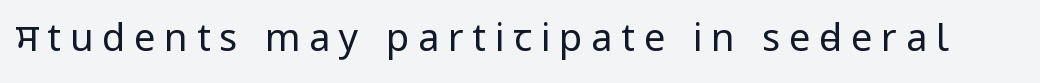
Q: Is the text bold? A: No.
Q: Is the text italic (slanted)? A: No, it is upright.
Q: Is the typeface a serif or a sans-serif typeface? A: Sans-serif.
Q: Is the text underlined? A: No.
Q: Is the spacing between letters normal or unusually wide? A: Unusually wide.
Q: Width (condensed, normal, or wide)? A: Condensed.
Q: Stroke contrast? A: Low.
Q: x-height? A: Large.
Q: Monospaced? A: No.
